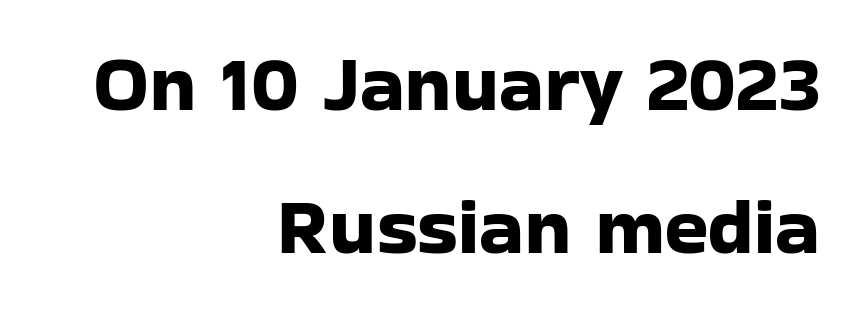
{"serif": "no", "italic": "no", "width": "normal", "stroke_contrast": "low", "x_height": "medium", "monospaced": "no", "underline": "no", "align": "right", "line_spacing_ratio": 1.79, "letter_spacing": "normal", "letter_spacing_em": 0.0, "glyph_px": 80}
